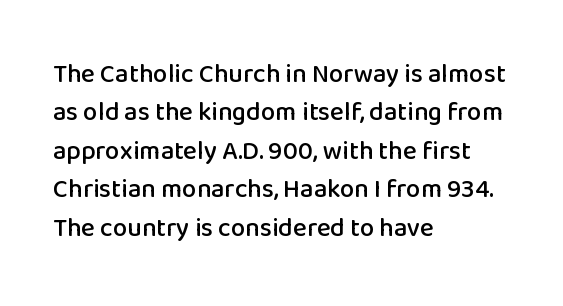
The image shows 26 px text type, upright; set left-aligned, normal line spacing (1.48x), normal letter spacing, not underlined.
